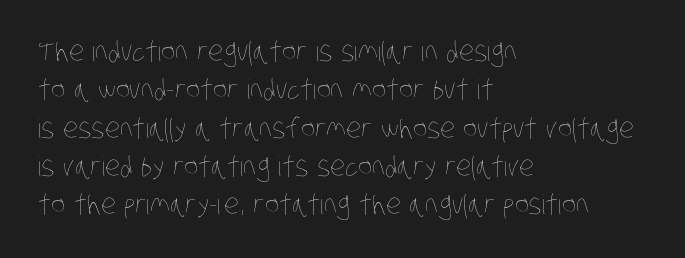
Typeset ragged right — the left edge is the straight one. Clear beneath every line of the passage. Vertically, the passage feels balanced, rows spaced as you'd expect. Letter spacing: default. Bold? No — there's no thickening of the strokes.
